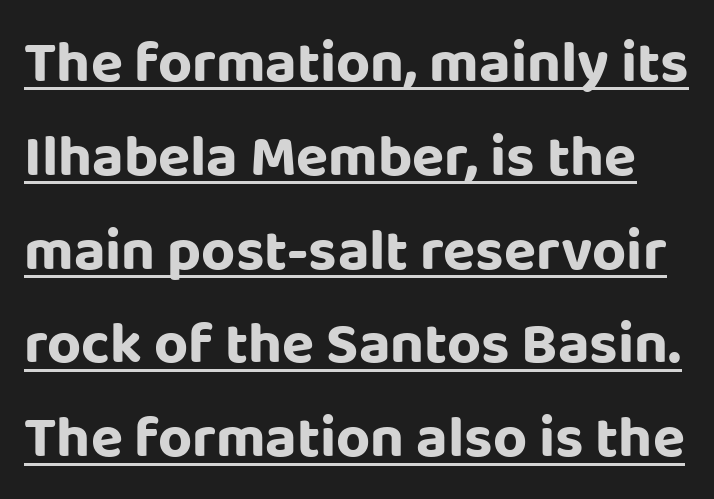
Q: Is the text italic (slanted)? A: No, it is upright.
Q: Is the typeface a serif or a sans-serif typeface? A: Sans-serif.
Q: Is the text underlined? A: Yes.
Q: Is the spacing between letters normal or unusually wide? A: Normal.
Q: Is the spacing between lines tight, normal or loose? A: Normal.
Q: Width (condensed, normal, or wide)? A: Normal.
Q: Stroke contrast? A: Low.
Q: x-height? A: Large.
Q: Monospaced? A: No.
